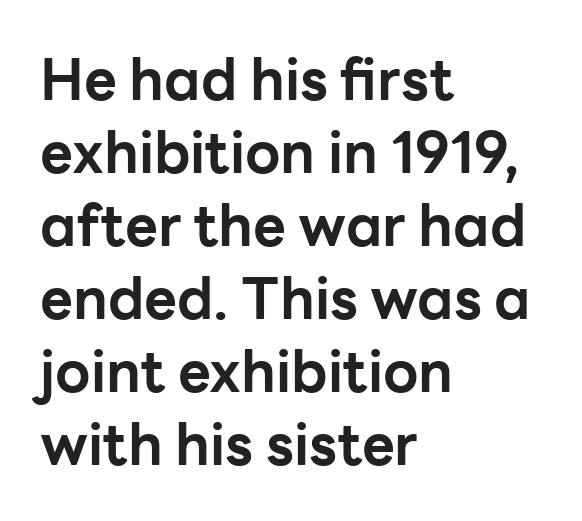
{"serif": "no", "italic": "no", "bold": "yes", "weight": "bold", "width": "normal", "stroke_contrast": "low", "x_height": "medium", "monospaced": "no", "underline": "no", "align": "left", "line_spacing": "normal", "line_spacing_ratio": 1.28, "letter_spacing": "normal", "letter_spacing_em": 0.0, "glyph_px": 57}
